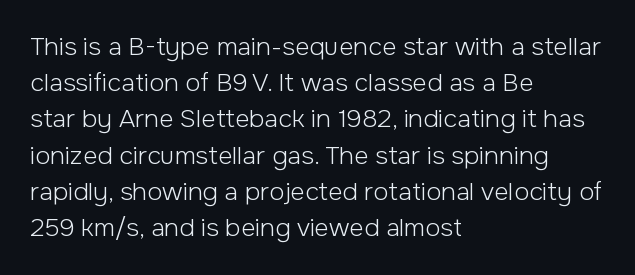
The image shows 25 px text type, upright; set left-aligned, normal line spacing (1.45x), normal letter spacing, not underlined.
